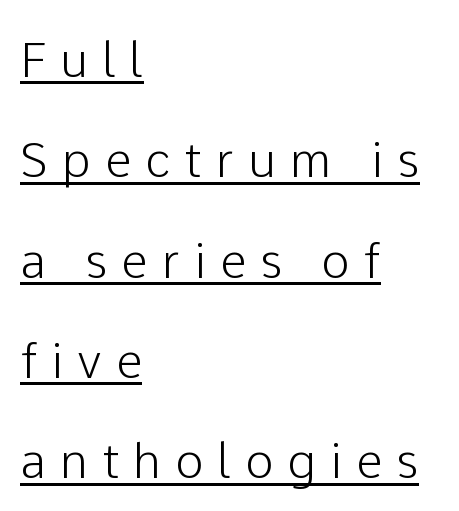
Tall strokes in this sample are plumb rather than angled. Words appear elongated and porous because spacing is wide. The text block is weighted toward the left margin, trailing off unevenly rightward. The glyphs in this specimen are sans serif. Check the space under the baseline: a stroke is drawn there. These lines are rendered in a variable-pitch font.
